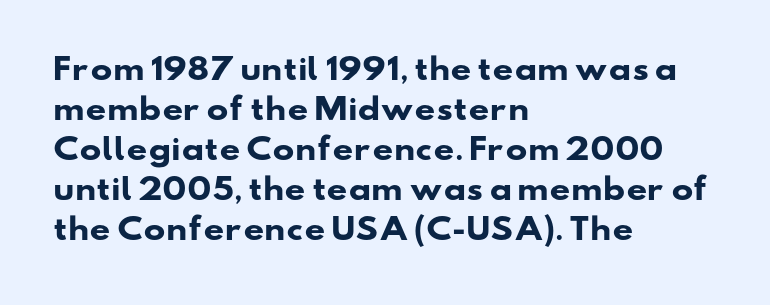
Q: Is the text bold? A: Yes.
Q: Is the typeface a serif or a sans-serif typeface? A: Sans-serif.
Q: Is the text underlined? A: No.
Q: How is the paragraph aligned? A: Left-aligned.
Q: Is the spacing between letters normal or unusually wide? A: Normal.
Q: Is the spacing between lines tight, normal or loose? A: Normal.
Q: Width (condensed, normal, or wide)? A: Wide.
Q: Stroke contrast? A: Low.
Q: x-height? A: Small.
Q: Monospaced? A: No.
